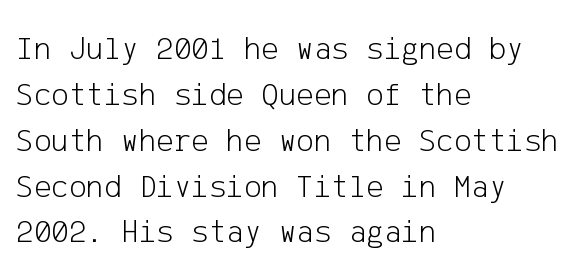
Q: Is the text bold? A: No.
Q: Is the text italic (slanted)? A: No, it is upright.
Q: Is the typeface a serif or a sans-serif typeface? A: Sans-serif.
Q: Is the text underlined? A: No.
Q: How is the paragraph aligned? A: Left-aligned.
Q: Is the spacing between letters normal or unusually wide? A: Normal.
Q: Is the spacing between lines tight, normal or loose? A: Normal.
Q: Width (condensed, normal, or wide)? A: Normal.
Q: Stroke contrast? A: Low.
Q: x-height? A: Medium.
